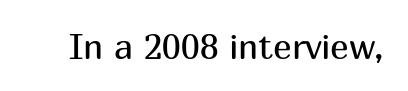
{"serif": "no", "italic": "no", "bold": "no", "weight": "regular", "width": "normal", "stroke_contrast": "medium", "x_height": "medium", "monospaced": "no", "underline": "no", "letter_spacing": "normal", "letter_spacing_em": 0.0, "glyph_px": 35}
